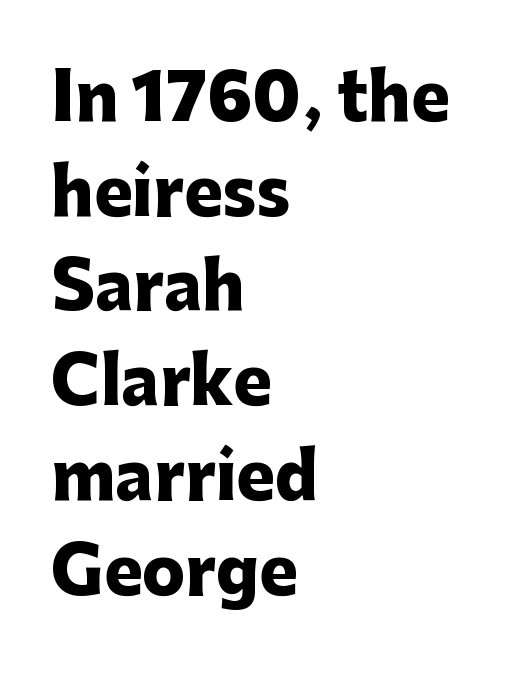
Q: Is the text bold? A: Yes.
Q: Is the text italic (slanted)? A: No, it is upright.
Q: Is the typeface a serif or a sans-serif typeface? A: Sans-serif.
Q: Is the text underlined? A: No.
Q: How is the paragraph aligned? A: Left-aligned.
Q: Is the spacing between letters normal or unusually wide? A: Normal.
Q: Is the spacing between lines tight, normal or loose? A: Normal.
Q: Width (condensed, normal, or wide)? A: Normal.
Q: Stroke contrast? A: Low.
Q: x-height? A: Medium.
Q: Monospaced? A: No.
